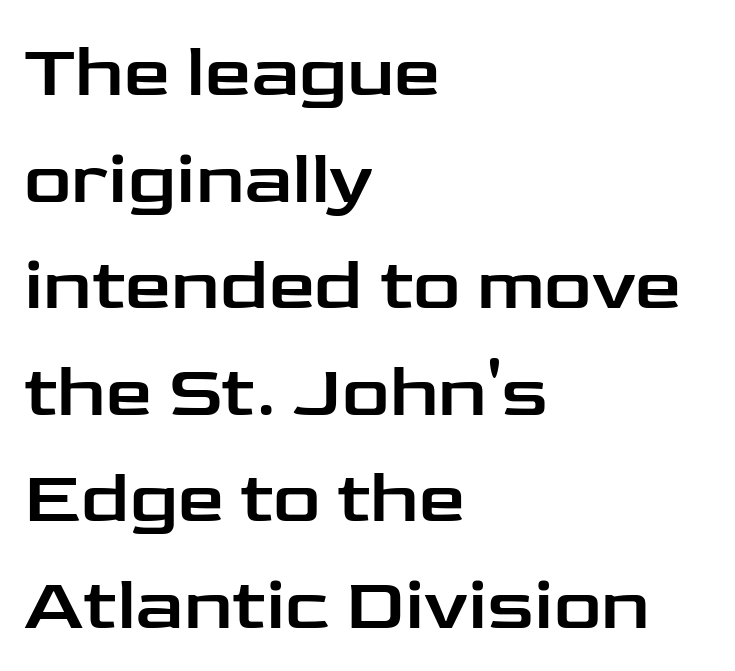
Q: Is the text italic (slanted)? A: No, it is upright.
Q: Is the typeface a serif or a sans-serif typeface? A: Sans-serif.
Q: Is the text underlined? A: No.
Q: How is the paragraph aligned? A: Left-aligned.
Q: Is the spacing between letters normal or unusually wide? A: Normal.
Q: Is the spacing between lines tight, normal or loose? A: Normal.
Q: Width (condensed, normal, or wide)? A: Wide.
Q: Stroke contrast? A: Low.
Q: x-height? A: Medium.
Q: Monospaced? A: No.
